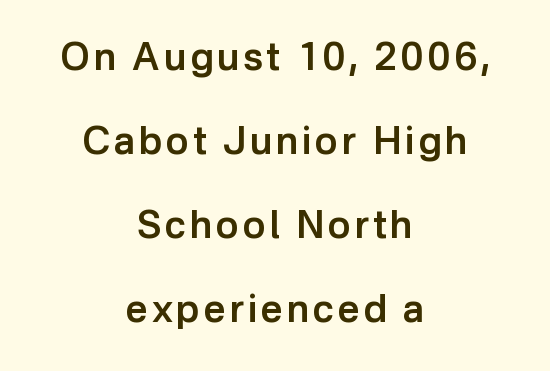
The image shows 38 px semibold sans-serif type, upright; set centered, loose line spacing (2.21x), not underlined; low stroke contrast and a medium x-height.
